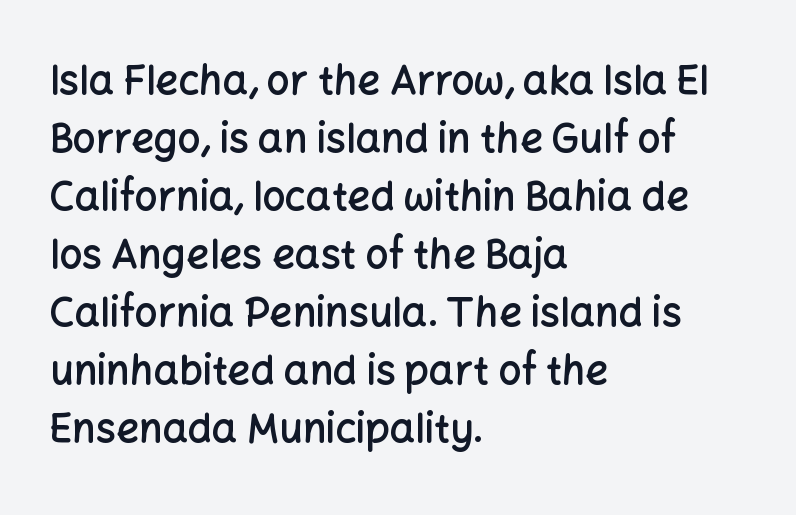
{"serif": "no", "italic": "no", "bold": "semi", "weight": "semibold", "width": "normal", "stroke_contrast": "low", "x_height": "medium", "monospaced": "no", "underline": "no", "align": "left", "line_spacing": "normal", "line_spacing_ratio": 1.45, "letter_spacing": "normal", "letter_spacing_em": 0.0, "glyph_px": 40}
